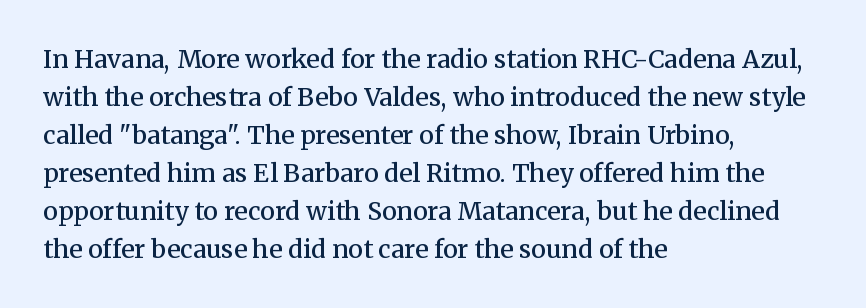
Q: Is the text bold? A: Semi-bold.
Q: Is the text italic (slanted)? A: No, it is upright.
Q: Is the text underlined? A: No.
Q: How is the paragraph aligned? A: Left-aligned.
Q: Is the spacing between letters normal or unusually wide? A: Normal.
Q: Is the spacing between lines tight, normal or loose? A: Normal.
